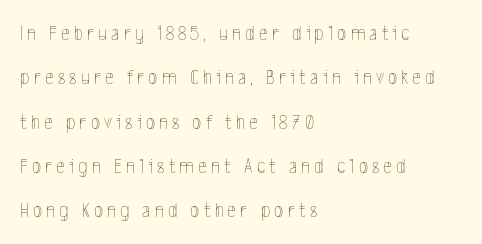
The image shows 21 px text type, upright; set left-aligned, loose line spacing (2.11x), unusually wide letter spacing (+0.2 em), not underlined.
